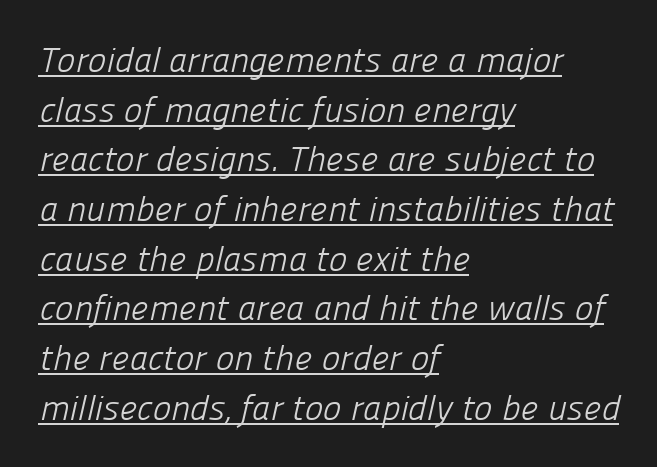
{"serif": "no", "bold": "no", "weight": "light", "width": "normal", "stroke_contrast": "low", "x_height": "medium", "monospaced": "no", "underline": "yes", "align": "left", "line_spacing": "normal", "line_spacing_ratio": 1.42, "letter_spacing": "normal", "letter_spacing_em": 0.0, "glyph_px": 35}
